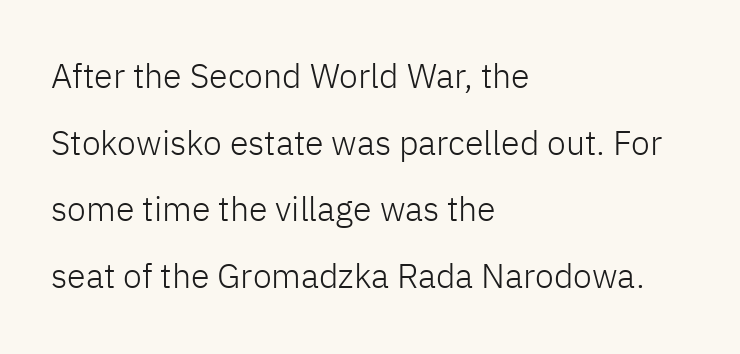
Q: Is the text bold? A: No.
Q: Is the text italic (slanted)? A: No, it is upright.
Q: Is the typeface a serif or a sans-serif typeface? A: Sans-serif.
Q: Is the text underlined? A: No.
Q: How is the paragraph aligned? A: Left-aligned.
Q: Is the spacing between letters normal or unusually wide? A: Normal.
Q: Is the spacing between lines tight, normal or loose? A: Loose.
Q: Width (condensed, normal, or wide)? A: Normal.
Q: Stroke contrast? A: Low.
Q: x-height? A: Medium.
Q: Monospaced? A: No.
